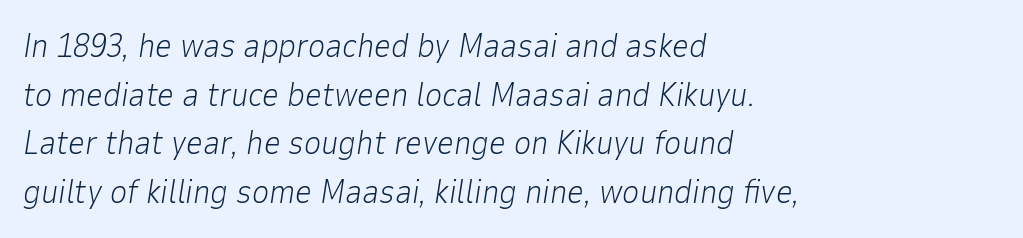
Q: Is the text bold? A: No.
Q: Is the text italic (slanted)? A: Yes, it leans right by about 9 degrees.
Q: Is the text underlined? A: No.
Q: How is the paragraph aligned? A: Left-aligned.
Q: Is the spacing between letters normal or unusually wide? A: Normal.
Q: Is the spacing between lines tight, normal or loose? A: Normal.
Q: Width (condensed, normal, or wide)? A: Normal.
Q: Stroke contrast? A: Low.
Q: x-height? A: Medium.
Q: Monospaced? A: No.
